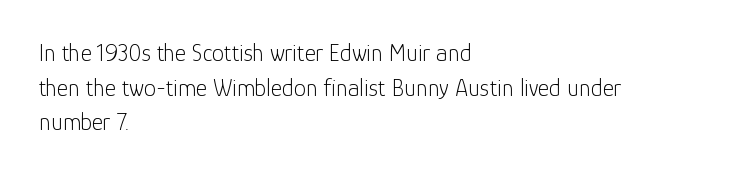
Regarding leading, the lines here are spaced in the standard way. The letters look calm and open, with moderate or lighter stems. Layout note: lines flush left. The rendering keeps characters at their native spacing. The lettering stays uniformly vertical, giving the passage a roman look. Underline: absent.
